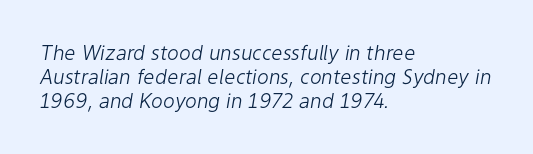
{"italic": "yes", "lean": "right", "slant_degrees": 9, "bold": "no", "underline": "no", "align": "left", "line_spacing_ratio": 1.21, "letter_spacing": "normal", "letter_spacing_em": 0.0, "glyph_px": 20}
